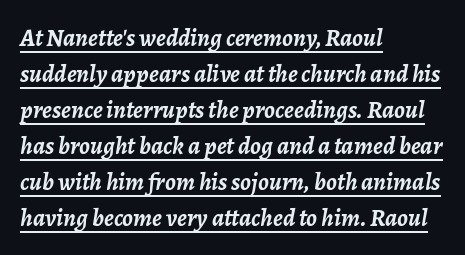
{"italic": "yes", "lean": "right", "slant_degrees": 7, "bold": "yes", "underline": "yes", "align": "left", "line_spacing": "normal", "line_spacing_ratio": 1.44, "letter_spacing": "normal", "letter_spacing_em": 0.0, "glyph_px": 25}
